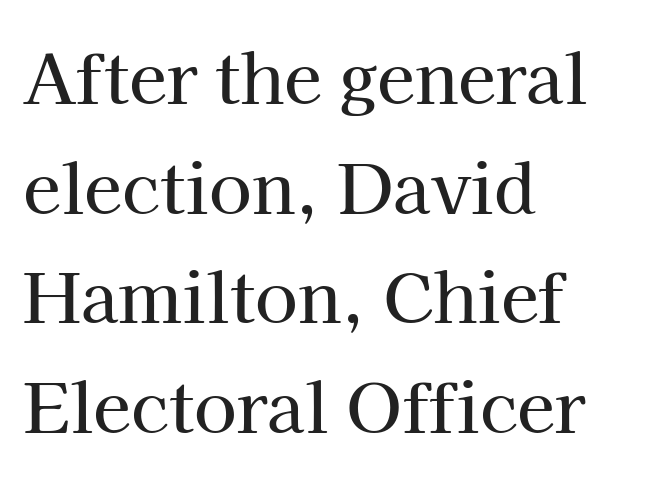
A bare baseline throughout the passage. The lettering stays uniformly vertical, giving the passage a roman look. A serif font was chosen for this passage. You could not count columns in this text — the font is proportionally spaced. The passage is arranged the way most books set body copy — flush left.
